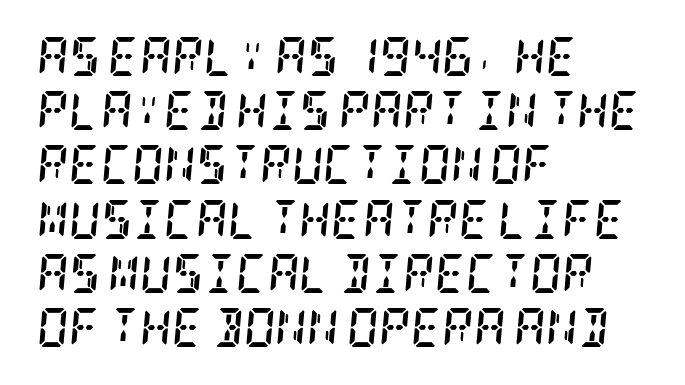
The image shows 39 px semibold, condensed serif type, italic (leaning right); set left-aligned, normal line spacing (1.39x), normal letter spacing, not underlined; low stroke contrast and a large x-height.
